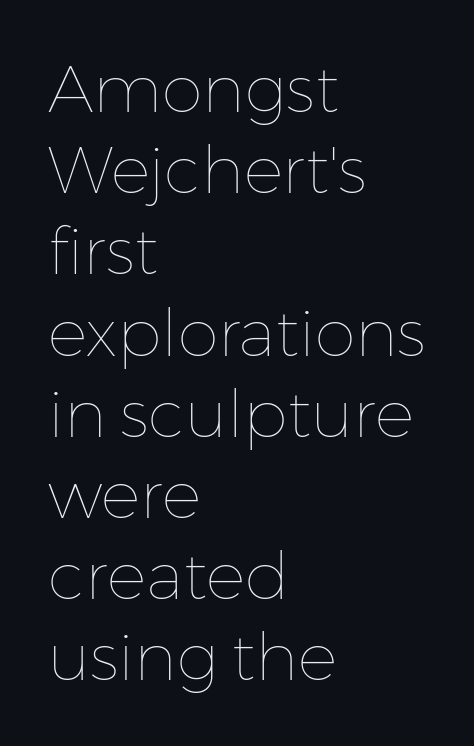
Stroke mass is kept to a normal reading level or below. A typesetter would call this zero additional tracking. Spacing verdict: proportional, widths tailored to each character. Unmarked baselines from the first word to the last. A classic flush-left, rag-right setting is used for this passage. The letters stand straight up with perfectly vertical stems.
